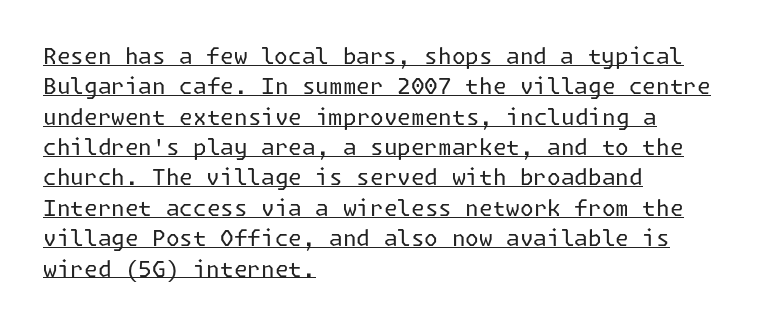
Standard letterfit; no display-style spreading of the glyphs. The rendering anchors every line to the left-hand side. The letters stand upright; this is a roman face. The specimen includes a rule beneath the text block's lines.
